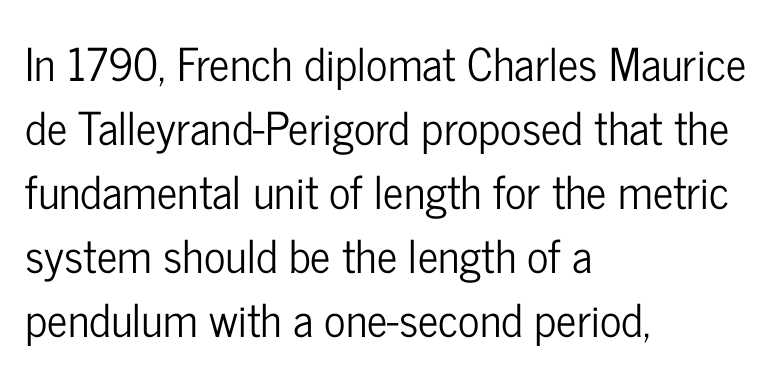
Q: Is the text italic (slanted)? A: No, it is upright.
Q: Is the typeface a serif or a sans-serif typeface? A: Sans-serif.
Q: Is the text underlined? A: No.
Q: How is the paragraph aligned? A: Left-aligned.
Q: Is the spacing between letters normal or unusually wide? A: Normal.
Q: Is the spacing between lines tight, normal or loose? A: Normal.
Q: Width (condensed, normal, or wide)? A: Condensed.
Q: Stroke contrast? A: Low.
Q: x-height? A: Medium.
Q: Monospaced? A: No.
